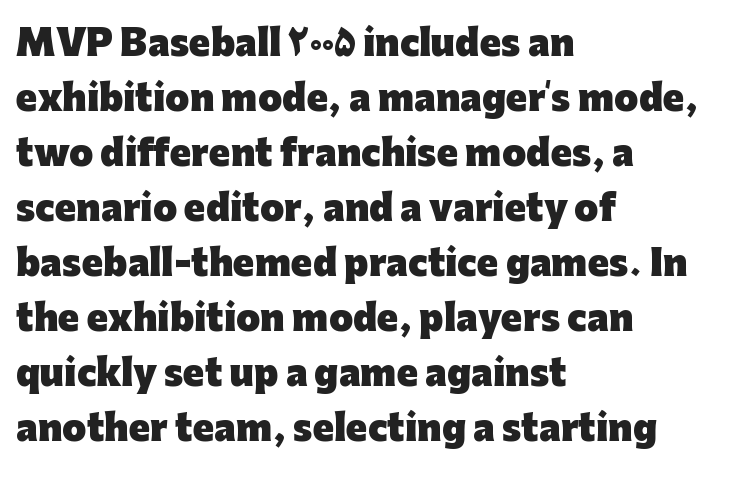
Type without underlining. Typeset ragged right — the left edge is the straight one. Is this a fixed-width face? No — the glyphs have proportional, varying widths. Between one letter and the next there's only the usual sliver of space.
